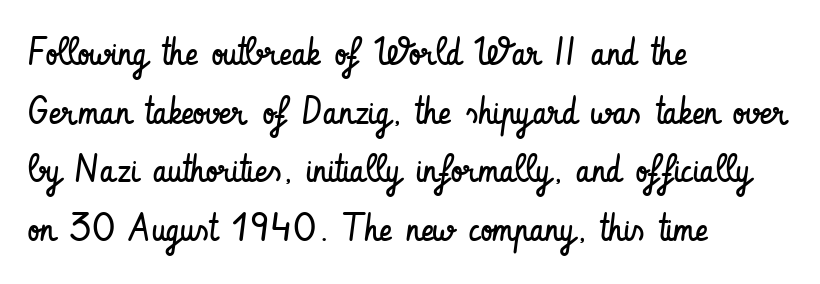
Think standard paragraph weight, or any step lighter than that. Left-aligned paragraph, ragged on the right. If you drew a line through each stem, it would be perfectly vertical. The baseline area is clear. The rendering uses natural spacing where letterforms have individual widths. Grotesque or geometric, the face here clearly has no serifs.
